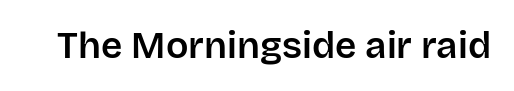
Rule under the text: the space is simply empty. Notice how the stems are strictly vertical — no italics here. The letters advance in unequal steps, a hallmark of proportional type. Nothing sits at the stroke ends, so this counts as sans-serif. Look at the tracking — it's just the regular setting, nothing added.
